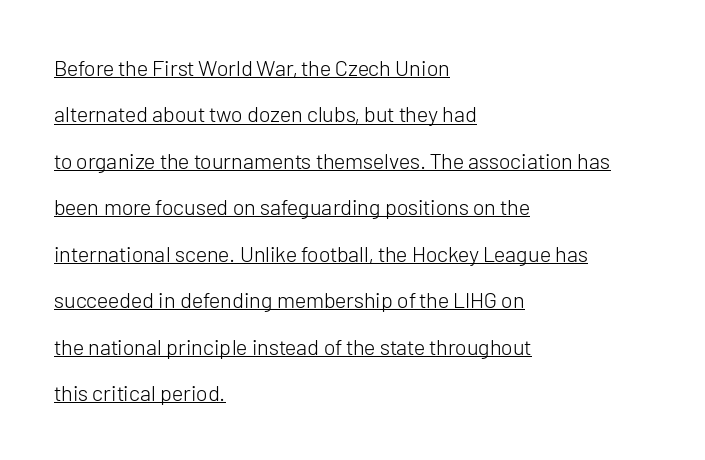
No letter is thick-stroked: the sample isn't bold. The font's upright variant was chosen for this text. The face used here is rendered with its standard letterfit. Interline gaps are noticeably wide in this sample.
